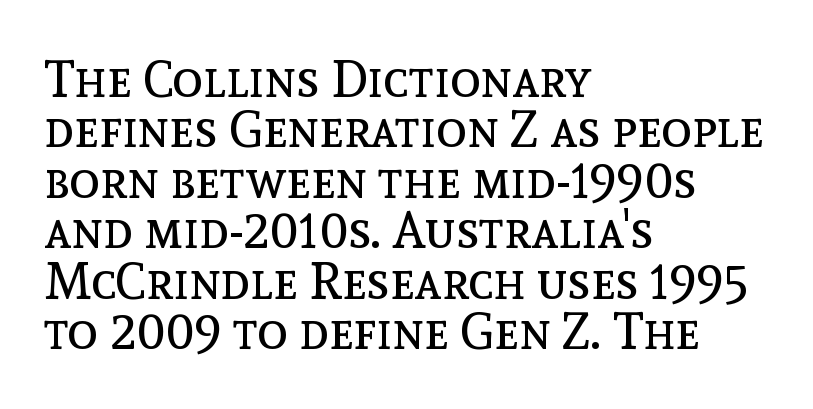
The image shows 51 px regular-weight type, upright; set left-aligned, tight line spacing (0.99x), normal letter spacing, not underlined; a medium x-height.
